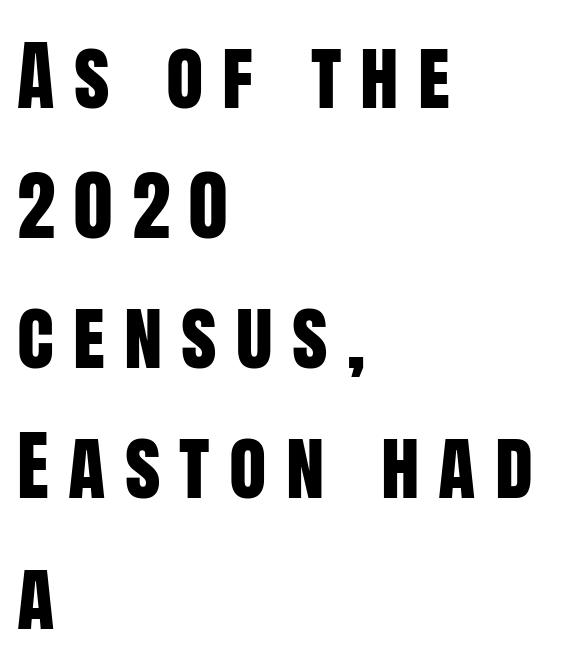
The image shows 77 px condensed sans-serif type, upright; set left-aligned, normal line spacing (1.69x), unusually wide letter spacing (+0.25 em), not underlined; low stroke contrast and a large x-height.
